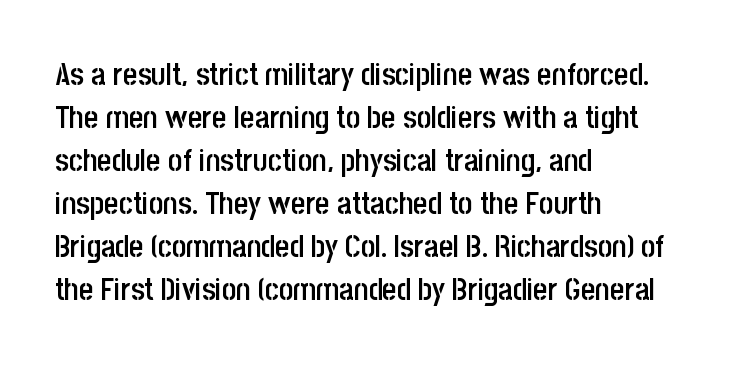
Q: Is the text bold? A: Semi-bold.
Q: Is the text italic (slanted)? A: No, it is upright.
Q: Is the typeface a serif or a sans-serif typeface? A: Sans-serif.
Q: Is the text underlined? A: No.
Q: How is the paragraph aligned? A: Left-aligned.
Q: Is the spacing between letters normal or unusually wide? A: Normal.
Q: Is the spacing between lines tight, normal or loose? A: Normal.
Q: Width (condensed, normal, or wide)? A: Condensed.
Q: Stroke contrast? A: Low.
Q: x-height? A: Large.
Q: Monospaced? A: No.
